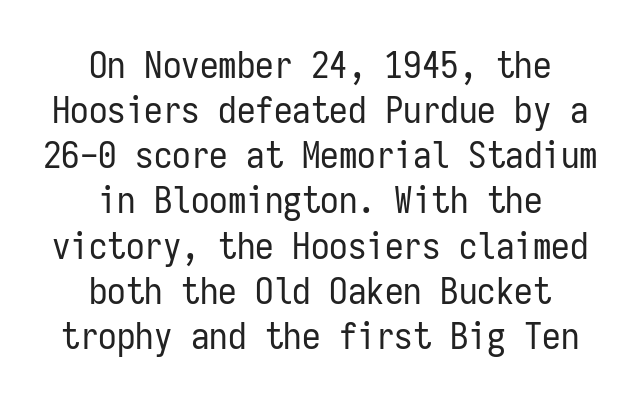
The image shows 37 px regular-weight, condensed sans-serif type, upright, monospaced; set centered, line spacing 1.22x, normal letter spacing, not underlined; low stroke contrast and a medium x-height.
